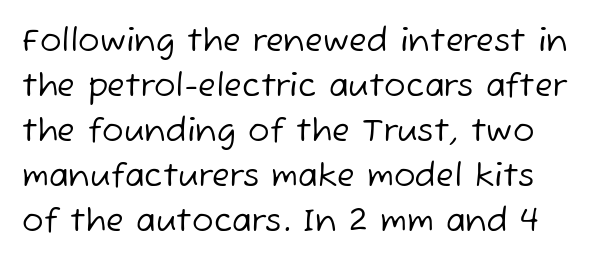
Q: Is the text bold? A: No.
Q: Is the typeface a serif or a sans-serif typeface? A: Sans-serif.
Q: Is the text underlined? A: No.
Q: Is the spacing between letters normal or unusually wide? A: Normal.
Q: Is the spacing between lines tight, normal or loose? A: Normal.
Q: Width (condensed, normal, or wide)? A: Normal.
Q: Stroke contrast? A: Low.
Q: x-height? A: Medium.
Q: Monospaced? A: No.
